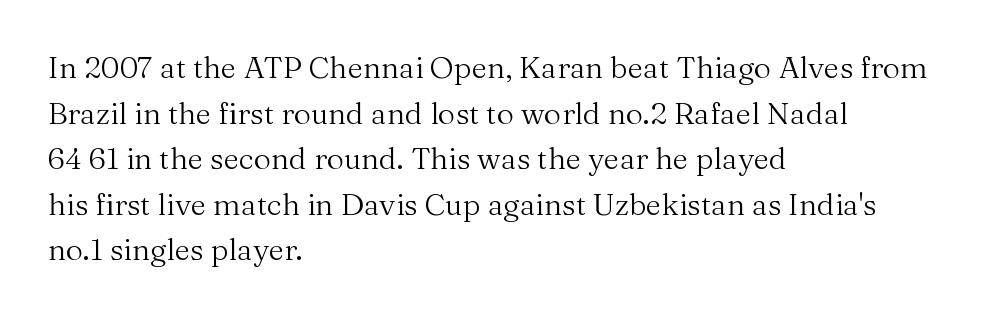
The image shows 30 px regular-weight serif type, upright; set left-aligned, normal line spacing (1.52x), normal letter spacing, not underlined; medium stroke contrast and a medium x-height.
